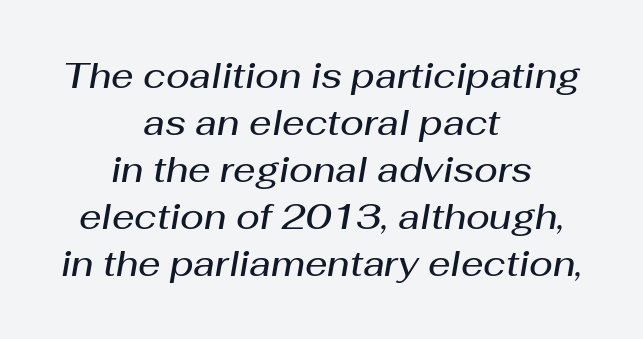
Q: Is the text bold? A: Semi-bold.
Q: Is the text italic (slanted)? A: Yes, it leans right by about 10 degrees.
Q: Is the text underlined? A: No.
Q: How is the paragraph aligned? A: Centered.
Q: Is the spacing between letters normal or unusually wide? A: Normal.
Q: Is the spacing between lines tight, normal or loose? A: Normal.
Q: Width (condensed, normal, or wide)? A: Normal.
Q: Stroke contrast? A: Medium.
Q: x-height? A: Medium.
Q: Monospaced? A: No.
